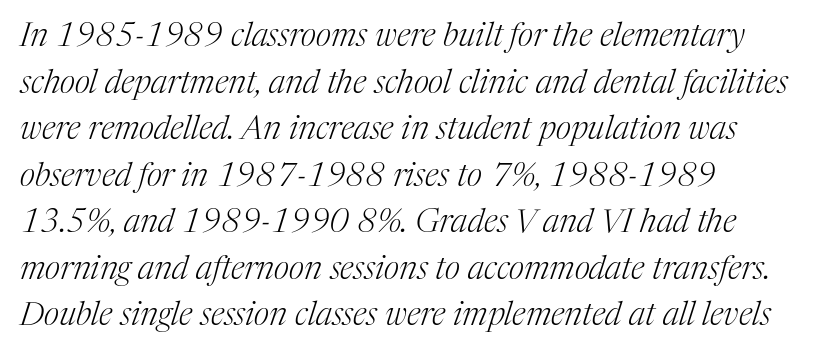
Q: Is the text bold? A: No.
Q: Is the text italic (slanted)? A: Yes, it leans right by about 17 degrees.
Q: Is the typeface a serif or a sans-serif typeface? A: Serif.
Q: Is the text underlined? A: No.
Q: How is the paragraph aligned? A: Left-aligned.
Q: Is the spacing between letters normal or unusually wide? A: Normal.
Q: Is the spacing between lines tight, normal or loose? A: Normal.
Q: Width (condensed, normal, or wide)? A: Normal.
Q: Stroke contrast? A: Medium.
Q: x-height? A: Medium.
Q: Monospaced? A: No.
